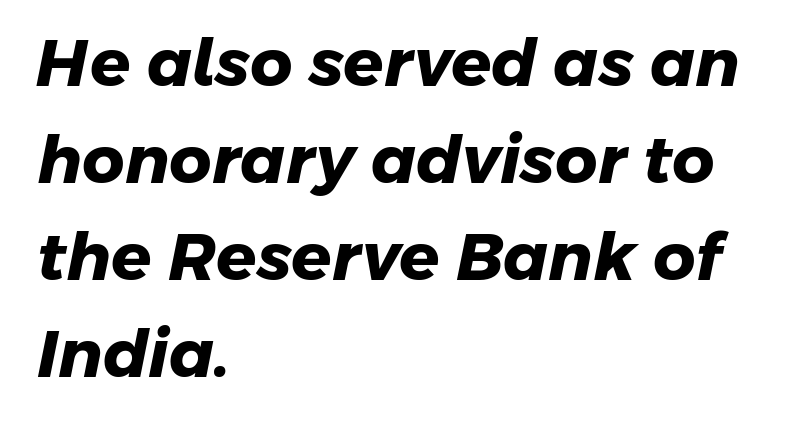
Q: Is the text bold? A: Yes.
Q: Is the typeface a serif or a sans-serif typeface? A: Sans-serif.
Q: Is the text underlined? A: No.
Q: How is the paragraph aligned? A: Left-aligned.
Q: Is the spacing between letters normal or unusually wide? A: Normal.
Q: Is the spacing between lines tight, normal or loose? A: Normal.
Q: Width (condensed, normal, or wide)? A: Normal.
Q: Stroke contrast? A: Low.
Q: x-height? A: Medium.
Q: Monospaced? A: No.
